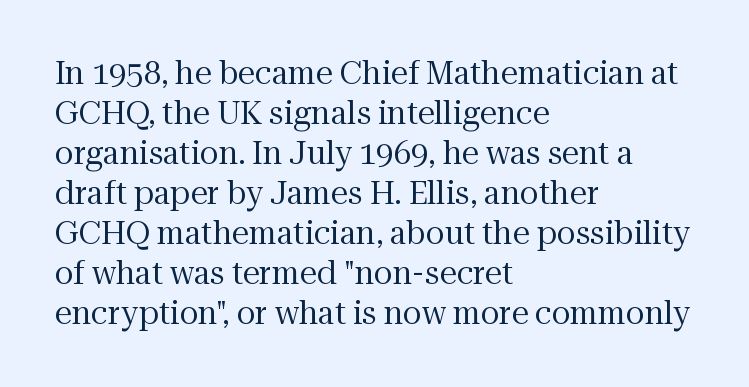
{"serif": "yes", "italic": "no", "bold": "no", "weight": "regular", "width": "normal", "stroke_contrast": "medium", "x_height": "medium", "monospaced": "no", "underline": "no", "align": "left", "line_spacing": "normal", "line_spacing_ratio": 1.29, "letter_spacing": "normal", "letter_spacing_em": 0.0, "glyph_px": 31}
